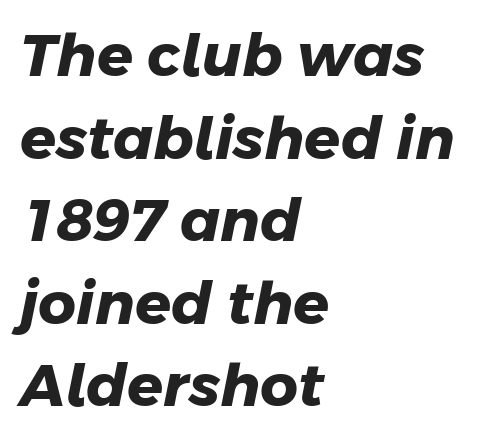
Q: Is the text bold? A: Yes.
Q: Is the typeface a serif or a sans-serif typeface? A: Sans-serif.
Q: Is the text underlined? A: No.
Q: How is the paragraph aligned? A: Left-aligned.
Q: Is the spacing between letters normal or unusually wide? A: Normal.
Q: Is the spacing between lines tight, normal or loose? A: Normal.
Q: Width (condensed, normal, or wide)? A: Normal.
Q: Stroke contrast? A: Low.
Q: x-height? A: Medium.
Q: Monospaced? A: No.
